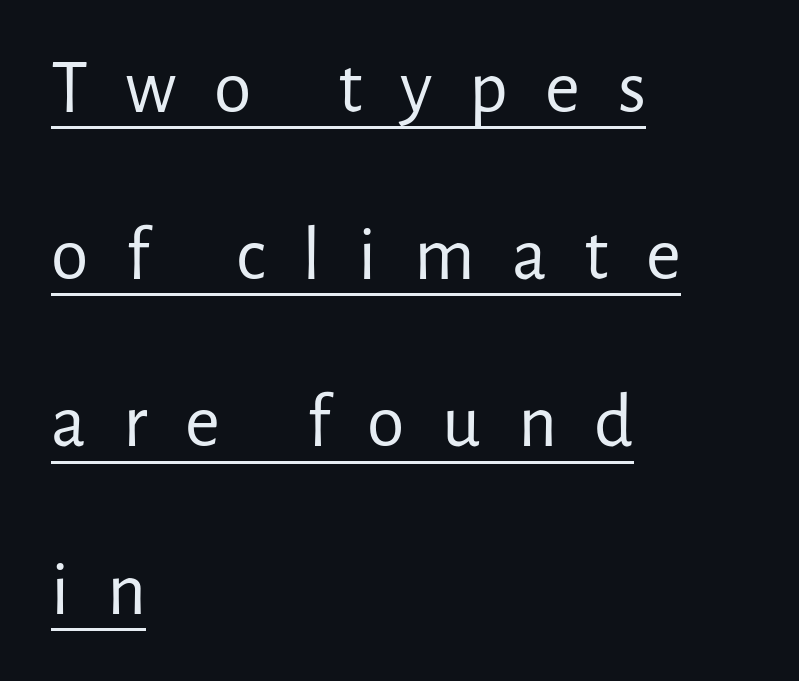
The image shows 76 px regular-weight sans-serif type, upright; set left-aligned, loose line spacing (2.2x), unusually wide letter spacing (+0.49 em), underlined; low stroke contrast and a medium x-height.
